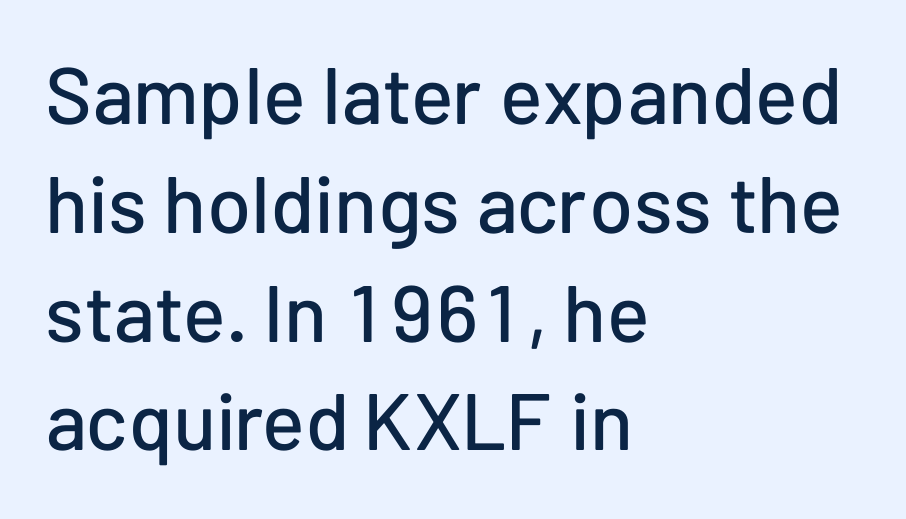
Letterform terminals end flat and unadorned throughout the passage. Bare-footed words on every line. Students, note that the glyphs here touch the page at normal intervals. Designer's note — italics off, roman on. Quick note: interline space is typical. Where is the straight margin? On the left.
